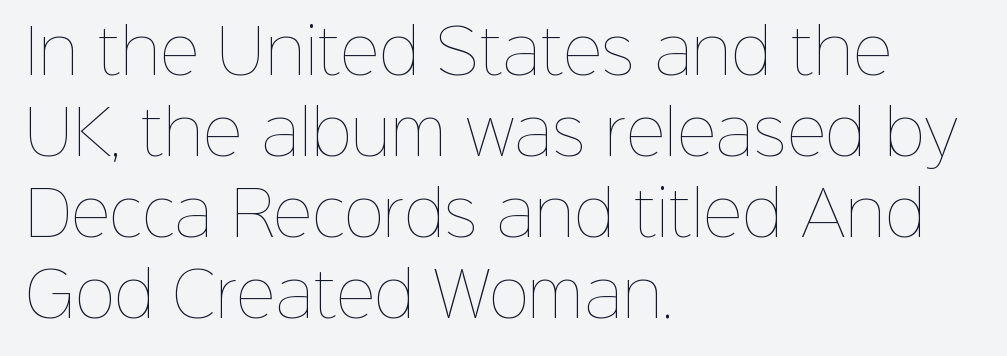
The image shows 61 px thin type, upright; set left-aligned, normal line spacing (1.33x), normal letter spacing, not underlined; low stroke contrast and a medium x-height.
